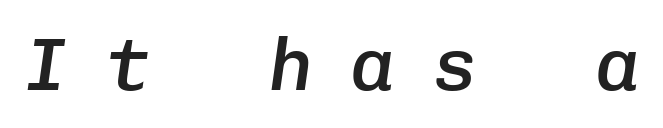
Q: Is the text bold? A: Semi-bold.
Q: Is the text italic (slanted)? A: Yes, it leans right by about 8 degrees.
Q: Is the text underlined? A: No.
Q: Is the spacing between letters normal or unusually wide? A: Unusually wide.
Q: Width (condensed, normal, or wide)? A: Normal.
Q: Stroke contrast? A: Low.
Q: x-height? A: Medium.
Q: Monospaced? A: Yes.
